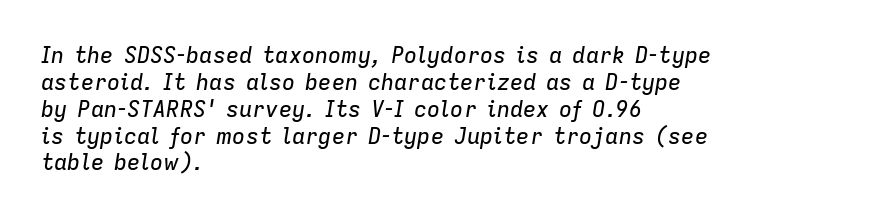
Q: Is the text italic (slanted)? A: Yes, it leans right by about 9 degrees.
Q: Is the text underlined? A: No.
Q: How is the paragraph aligned? A: Left-aligned.
Q: Is the spacing between letters normal or unusually wide? A: Normal.
